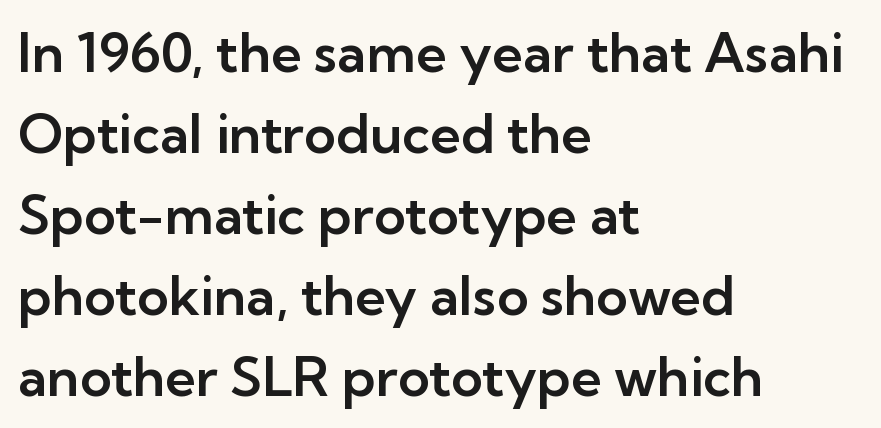
Q: Is the text italic (slanted)? A: No, it is upright.
Q: Is the typeface a serif or a sans-serif typeface? A: Sans-serif.
Q: Is the text underlined? A: No.
Q: How is the paragraph aligned? A: Left-aligned.
Q: Is the spacing between letters normal or unusually wide? A: Normal.
Q: Is the spacing between lines tight, normal or loose? A: Normal.
Q: Width (condensed, normal, or wide)? A: Normal.
Q: Stroke contrast? A: Low.
Q: x-height? A: Medium.
Q: Monospaced? A: No.
